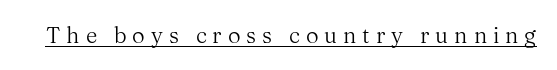
{"italic": "no", "bold": "no", "underline": "yes", "letter_spacing": "wide", "letter_spacing_em": 0.27, "glyph_px": 22}
